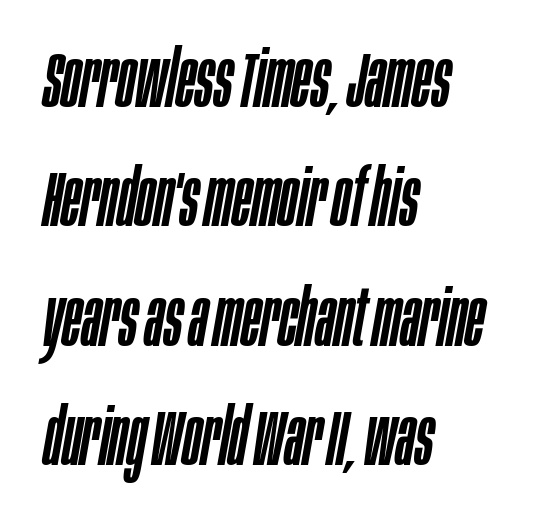
{"italic": "yes", "lean": "right", "slant_degrees": 10, "width": "condensed", "stroke_contrast": "low", "x_height": "large", "monospaced": "no", "underline": "no", "align": "left", "line_spacing": "normal", "line_spacing_ratio": 1.51, "letter_spacing": "normal", "letter_spacing_em": 0.0, "glyph_px": 79}
